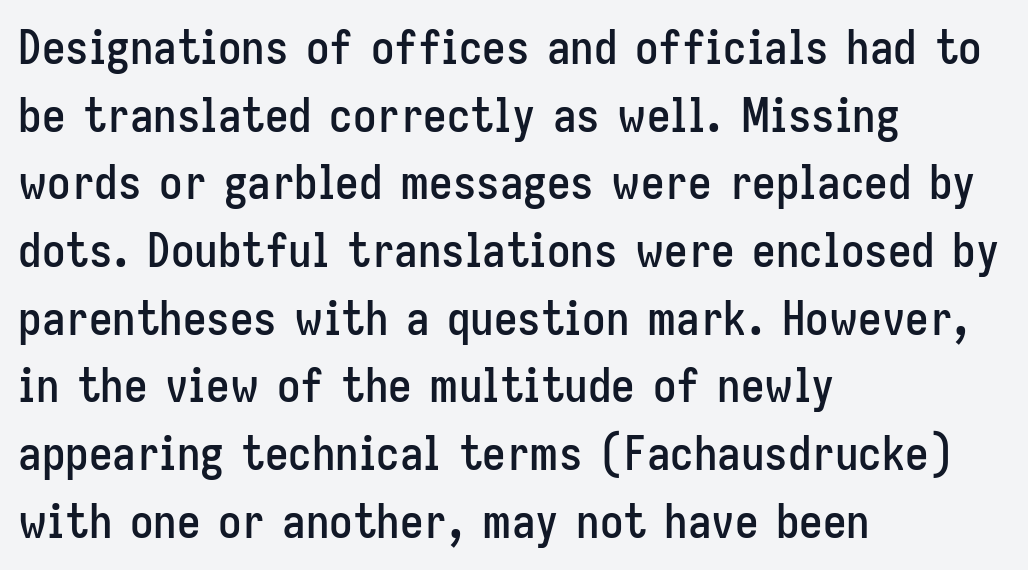
The line texture is even and compact thanks to regular tracking. In CSS terms this would be text-align: left. A sans-serif font was chosen for this passage. The area under the type is left untouched. A typesetter would mark this as roman, not italic.
